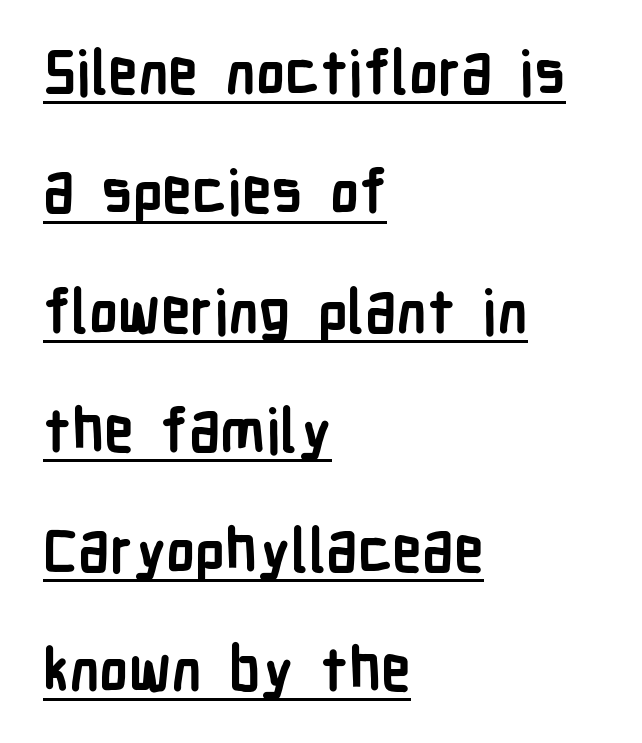
Looks like regular typesetting: each glyph gets only the width it needs. A typographer would call this underscored text. Upright lettering throughout. Letterform terminals end flat and unadorned throughout the passage.
